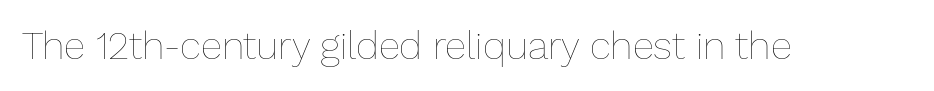
Q: Is the text bold? A: No.
Q: Is the text italic (slanted)? A: No, it is upright.
Q: Is the text underlined? A: No.
Q: Is the spacing between letters normal or unusually wide? A: Normal.
Q: Width (condensed, normal, or wide)? A: Normal.
Q: Stroke contrast? A: Low.
Q: x-height? A: Medium.
Q: Monospaced? A: No.
